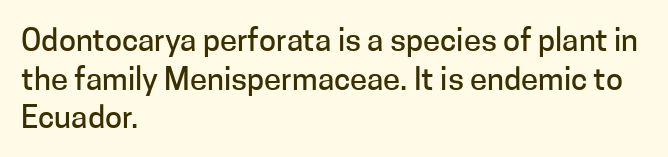
The image shows 31 px sans-serif type, upright; set left-aligned, normal line spacing (1.25x), normal letter spacing, not underlined; low stroke contrast and a medium x-height.
